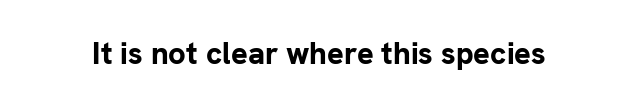
The image shows 31 px bold sans-serif type, upright; set normal letter spacing, not underlined; low stroke contrast and a medium x-height.
